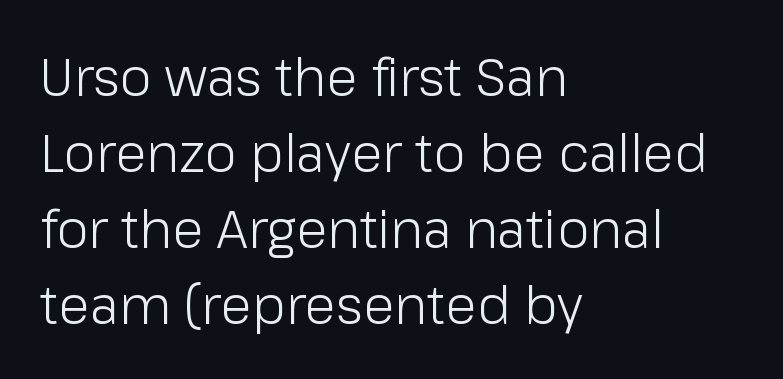
The typeface chosen for these lines omits serifs. No word sits above an underline. Do the characters align in a grid? No, the font is proportional. The block of text has a typical density, with ordinary space between rows.
